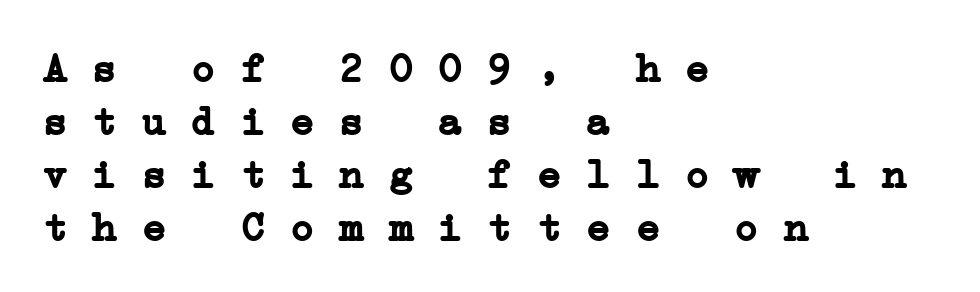
The image shows 41 px semibold, wide serif type, monospaced; set left-aligned, normal line spacing (1.29x), normal letter spacing, not underlined; low stroke contrast and a medium x-height.
